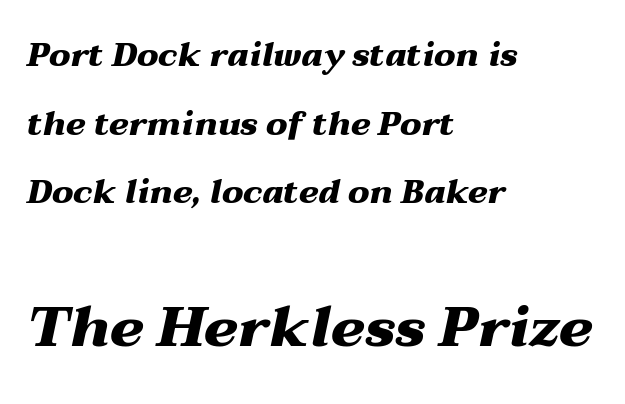
Q: Is the text bold? A: Yes.
Q: Is the text italic (slanted)? A: Yes, it leans right by about 12 degrees.
Q: Is the text underlined? A: No.
Q: How is the paragraph aligned? A: Left-aligned.
Q: Is the spacing between letters normal or unusually wide? A: Normal.
Q: Is the spacing between lines tight, normal or loose? A: Loose.
Q: Which block of text is set in a larger size, the first (top) or the second (bottom)? A: The second (bottom) one.
Q: Width (condensed, normal, or wide)? A: Wide.
Q: Stroke contrast? A: Medium.
Q: x-height? A: Medium.
Q: Monospaced? A: No.
